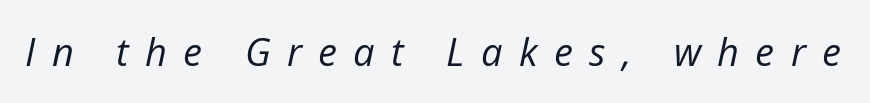
{"italic": "yes", "lean": "right", "slant_degrees": 12, "bold": "no", "weight": "regular", "width": "normal", "stroke_contrast": "low", "x_height": "medium", "monospaced": "no", "underline": "no", "letter_spacing": "wide", "letter_spacing_em": 0.43, "glyph_px": 38}
